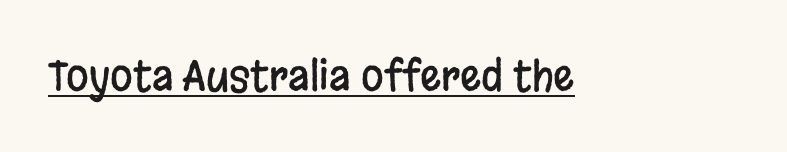
Q: Is the text italic (slanted)? A: No, it is upright.
Q: Is the typeface a serif or a sans-serif typeface? A: Sans-serif.
Q: Is the text underlined? A: Yes.
Q: Is the spacing between letters normal or unusually wide? A: Normal.
Q: Width (condensed, normal, or wide)? A: Condensed.
Q: Stroke contrast? A: Low.
Q: x-height? A: Large.
Q: Monospaced? A: No.
